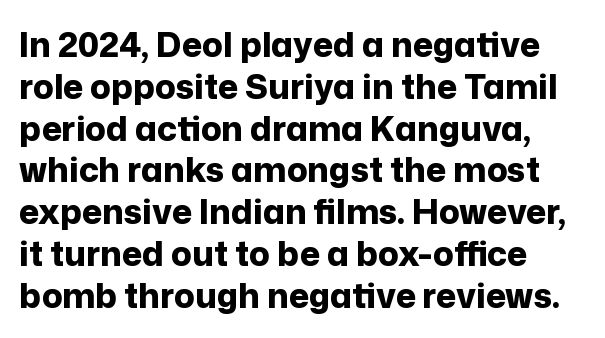
No extra tracking has been applied to these lines. The ragged edge is on the right, which tells us the setting is flush left. I'd call this a sans setting — the letters go barefoot. A roman cut, with each character standing at attention. The characters look thick and weighty, a clear bold.
